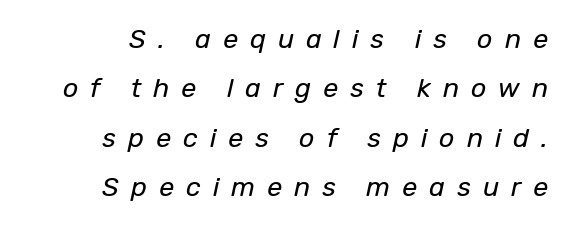
The face used here is rendered with a markedly widened letterfit. No chunkiness to these letters — they're not bold. A clean baseline with only descenders dipping below it. Every row of glyphs terminates at an identical x-position on the right. Quick note: italic.
